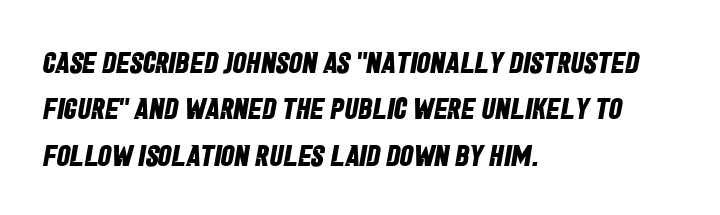
{"serif": "no", "bold": "yes", "weight": "bold", "width": "condensed", "stroke_contrast": "low", "x_height": "large", "monospaced": "no", "underline": "no", "align": "left", "line_spacing": "normal", "line_spacing_ratio": 1.55, "letter_spacing": "normal", "letter_spacing_em": 0.0, "glyph_px": 30}
